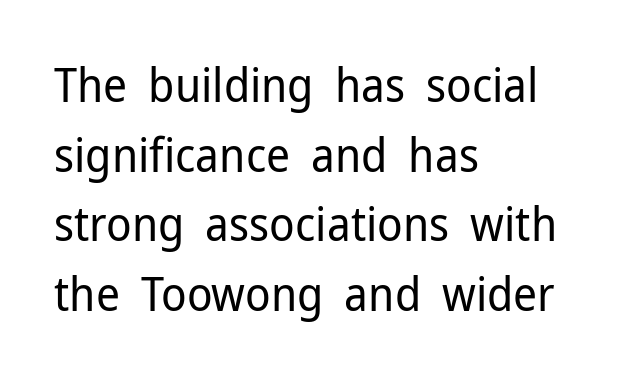
{"serif": "no", "italic": "no", "bold": "no", "weight": "regular", "width": "normal", "stroke_contrast": "low", "x_height": "medium", "monospaced": "no", "underline": "no", "align": "left", "line_spacing": "normal", "line_spacing_ratio": 1.48, "letter_spacing": "normal", "letter_spacing_em": 0.0, "glyph_px": 47}
